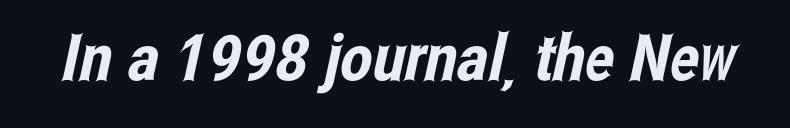
Note: no serifs on the glyphs. No extra tracking has been applied to these lines. Check under the words: just untouched page. The passage shown is typed in a proportional face where columns would drift.
